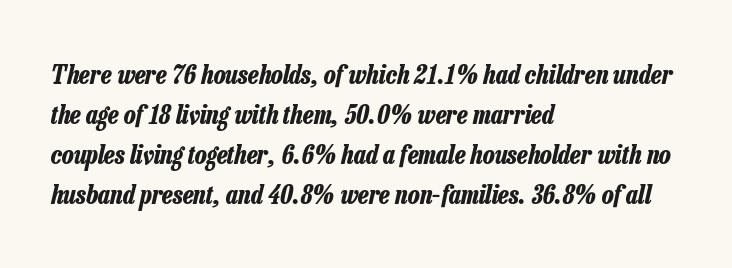
Letters rest on an invisible, unmarked baseline. Caption: standard tracking, unaltered. Set as a true bold cut, around the 700 mark. Reading down the column, the eye jumps a familiar distance to each next line. Characters are canted at an angle relative to the baseline's perpendicular.
